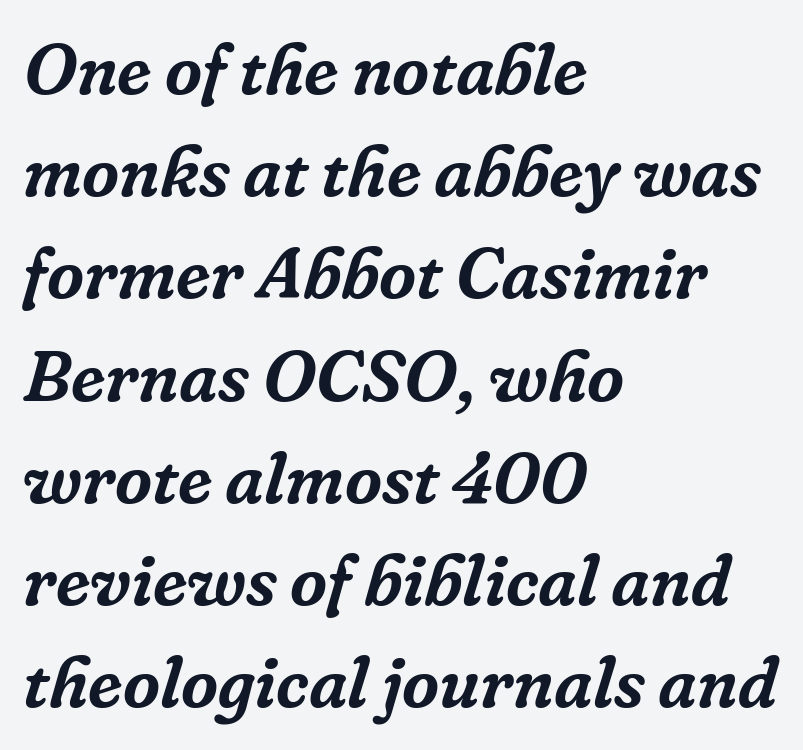
{"serif": "yes", "italic": "yes", "lean": "right", "slant_degrees": 16, "width": "normal", "stroke_contrast": "low", "x_height": "medium", "monospaced": "no", "underline": "no", "align": "left", "line_spacing": "normal", "line_spacing_ratio": 1.42, "letter_spacing": "normal", "letter_spacing_em": 0.0, "glyph_px": 72}
